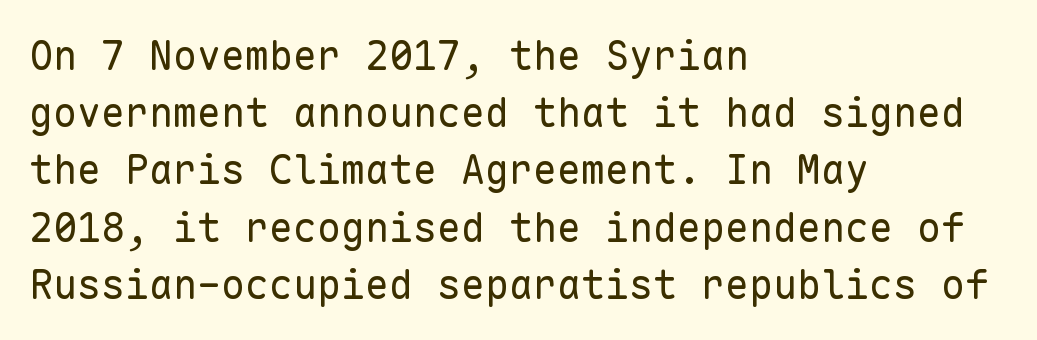
Q: Is the text bold? A: No.
Q: Is the text italic (slanted)? A: No, it is upright.
Q: Is the typeface a serif or a sans-serif typeface? A: Sans-serif.
Q: Is the text underlined? A: No.
Q: How is the paragraph aligned? A: Left-aligned.
Q: Is the spacing between letters normal or unusually wide? A: Normal.
Q: Is the spacing between lines tight, normal or loose? A: Normal.
Q: Width (condensed, normal, or wide)? A: Normal.
Q: Stroke contrast? A: Low.
Q: x-height? A: Medium.
Q: Monospaced? A: Yes.
